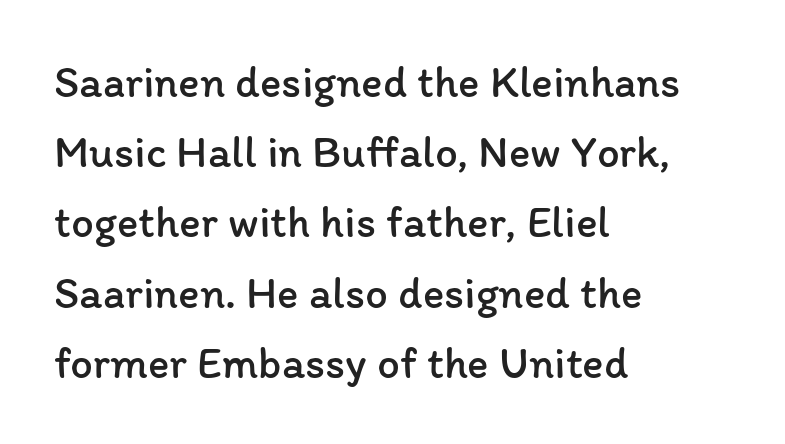
Q: Is the text bold? A: No.
Q: Is the text italic (slanted)? A: No, it is upright.
Q: Is the text underlined? A: No.
Q: How is the paragraph aligned? A: Left-aligned.
Q: Is the spacing between letters normal or unusually wide? A: Normal.
Q: Is the spacing between lines tight, normal or loose? A: Normal.
Q: Width (condensed, normal, or wide)? A: Normal.
Q: Stroke contrast? A: Low.
Q: x-height? A: Medium.
Q: Monospaced? A: No.
